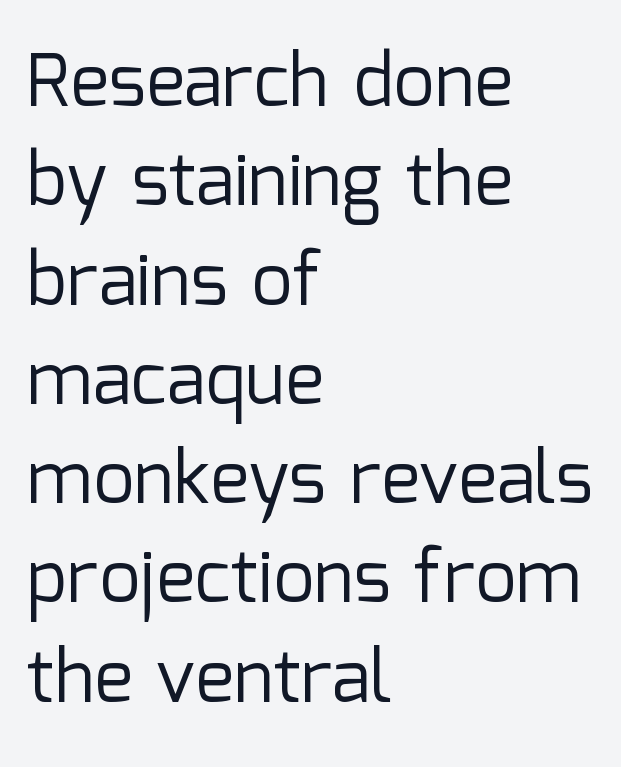
{"serif": "no", "italic": "no", "bold": "no", "weight": "regular", "width": "normal", "stroke_contrast": "low", "x_height": "medium", "monospaced": "no", "underline": "no", "align": "left", "line_spacing": "normal", "line_spacing_ratio": 1.36, "letter_spacing": "normal", "letter_spacing_em": 0.0, "glyph_px": 73}
